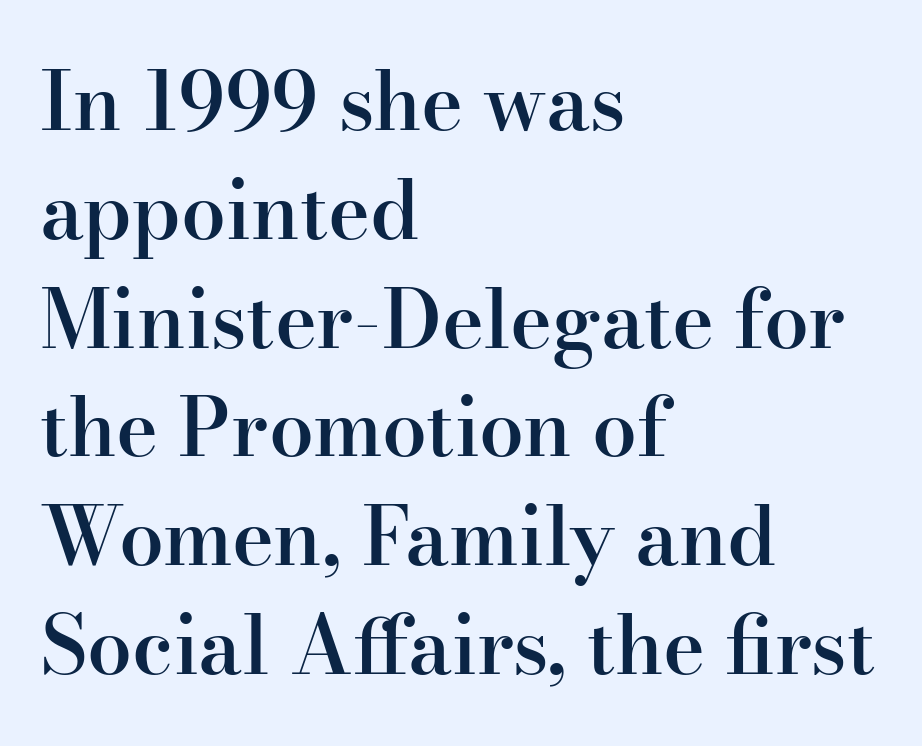
Q: Is the text bold? A: Semi-bold.
Q: Is the text italic (slanted)? A: No, it is upright.
Q: Is the typeface a serif or a sans-serif typeface? A: Serif.
Q: Is the text underlined? A: No.
Q: How is the paragraph aligned? A: Left-aligned.
Q: Is the spacing between letters normal or unusually wide? A: Normal.
Q: Is the spacing between lines tight, normal or loose? A: Normal.
Q: Width (condensed, normal, or wide)? A: Normal.
Q: Stroke contrast? A: High.
Q: x-height? A: Small.
Q: Monospaced? A: No.
